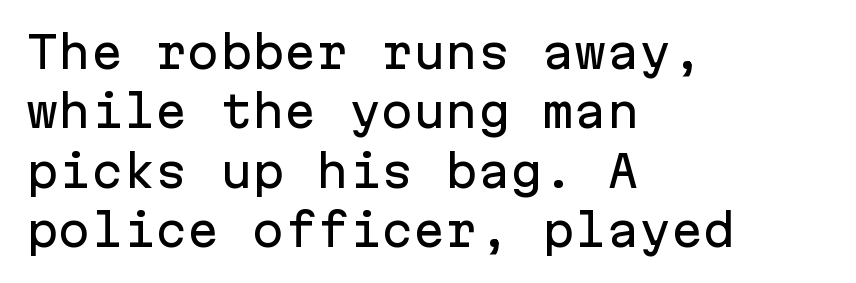
Beneath every word, the page is bare. Short note: letters normally spaced. What kind of face is this? One without serifs — a sans. The typesetter chose a ragged-right arrangement here.
